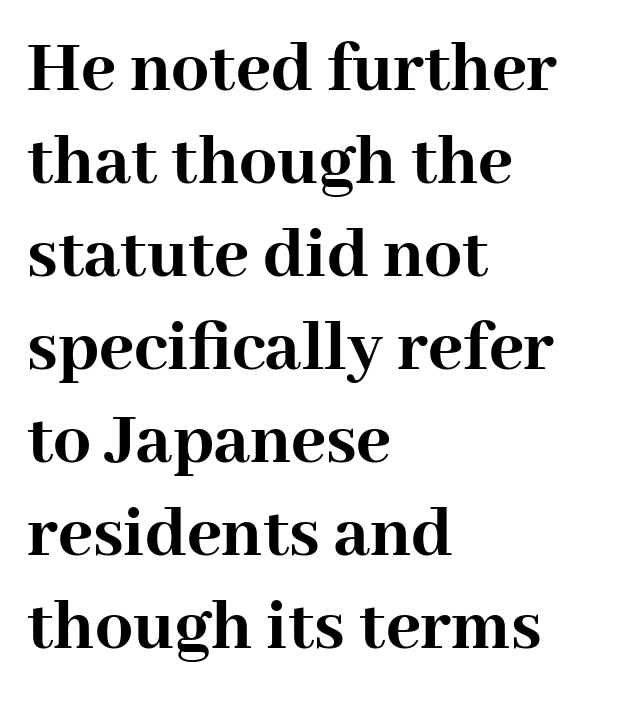
The type is set solid horizontally, with unmodified tracking. The face used here is proportionally spaced, like ordinary book or web type. Look at the stroke-to-counter ratio: heavy, a bold. The space directly below the letters is spotless. Typeset ragged right — the left edge is the straight one.
